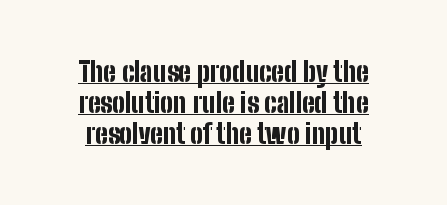
{"italic": "no", "bold": "yes", "underline": "yes", "line_spacing": "tight", "line_spacing_ratio": 1.14, "letter_spacing": "normal", "letter_spacing_em": 0.0, "glyph_px": 27}
